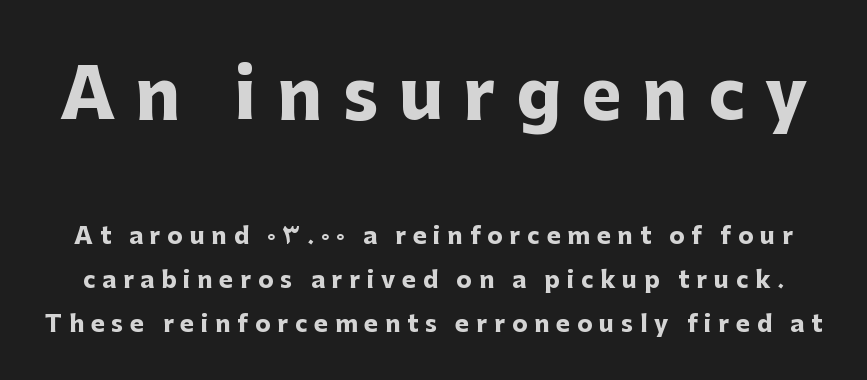
{"serif": "no", "italic": "no", "bold": "yes", "weight": "heavy", "width": "normal", "stroke_contrast": "low", "x_height": "medium", "monospaced": "no", "underline": "no", "line_spacing": "loose", "line_spacing_ratio": 1.91, "letter_spacing": "wide", "letter_spacing_em": 0.3, "larger_block": "first", "size_ratio": 2.96, "glyph_px": 68}
